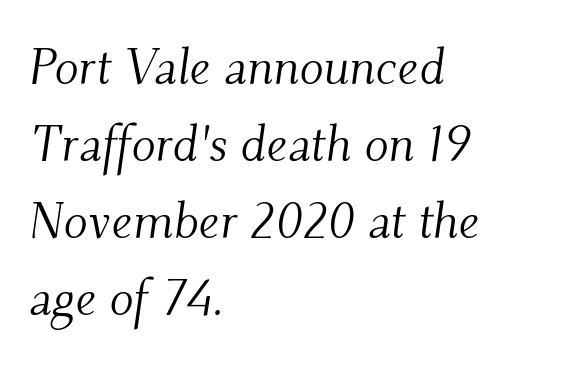
Q: Is the text bold? A: No.
Q: Is the text italic (slanted)? A: Yes, it leans right by about 9 degrees.
Q: Is the typeface a serif or a sans-serif typeface? A: Serif.
Q: Is the text underlined? A: No.
Q: How is the paragraph aligned? A: Left-aligned.
Q: Is the spacing between letters normal or unusually wide? A: Normal.
Q: Is the spacing between lines tight, normal or loose? A: Normal.
Q: Width (condensed, normal, or wide)? A: Normal.
Q: Stroke contrast? A: Medium.
Q: x-height? A: Small.
Q: Monospaced? A: No.
